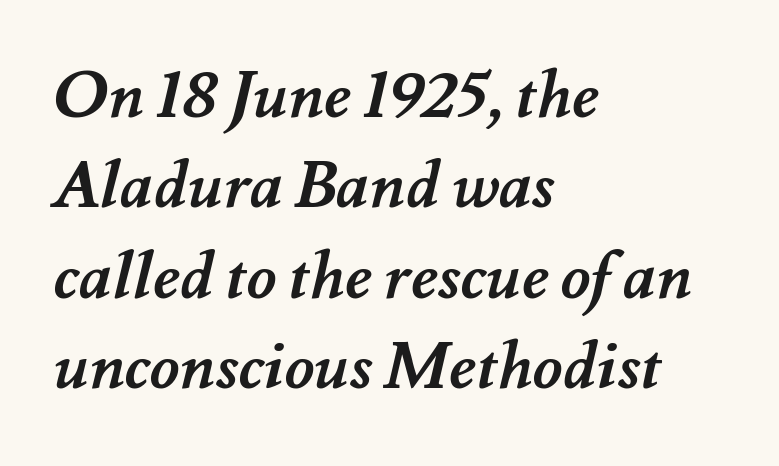
Glyph-to-glyph distance matches everyday printed text. This is heavy type, rendered in bold. The space beneath each line is pristine and unruled. These lines are rendered in a variable-pitch font.
